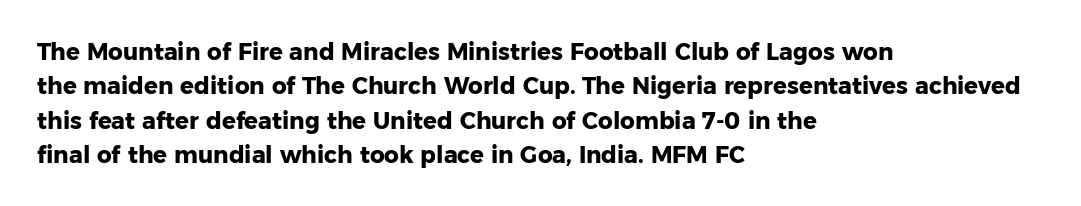
Q: Is the text bold? A: Yes.
Q: Is the text italic (slanted)? A: No, it is upright.
Q: Is the text underlined? A: No.
Q: How is the paragraph aligned? A: Left-aligned.
Q: Is the spacing between letters normal or unusually wide? A: Normal.
Q: Is the spacing between lines tight, normal or loose? A: Normal.
